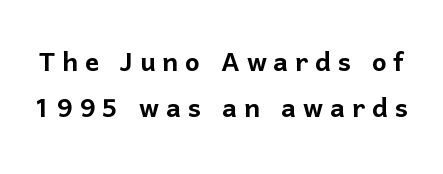
{"serif": "no", "italic": "no", "width": "normal", "stroke_contrast": "low", "x_height": "medium", "monospaced": "no", "underline": "no", "line_spacing": "normal", "line_spacing_ratio": 1.32, "glyph_px": 35}
